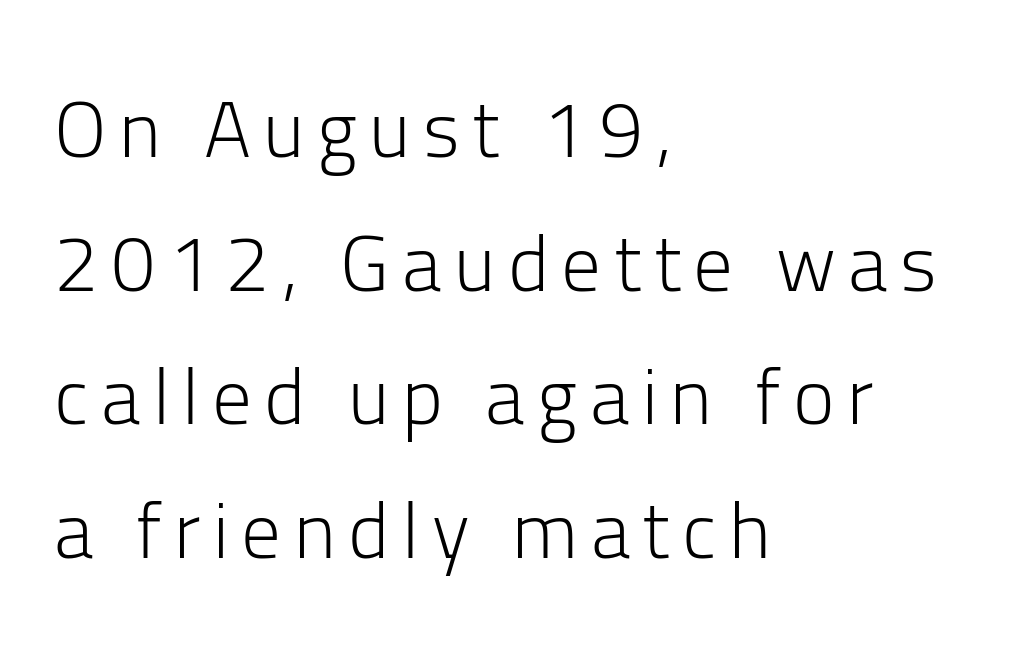
{"serif": "no", "italic": "no", "bold": "no", "weight": "light", "width": "normal", "stroke_contrast": "low", "x_height": "medium", "monospaced": "no", "underline": "no", "align": "left", "line_spacing": "normal", "line_spacing_ratio": 1.69, "glyph_px": 79}
